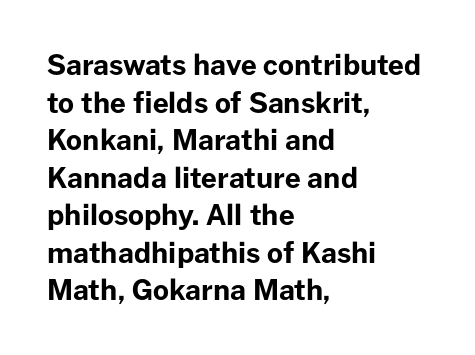
The image shows 28 px bold sans-serif type, upright; set left-aligned, normal line spacing (1.34x), normal letter spacing, not underlined; low stroke contrast and a medium x-height.
